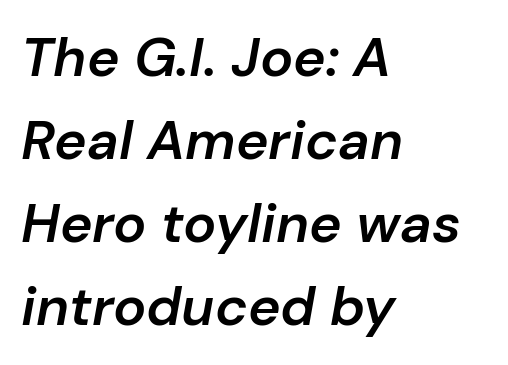
The image shows 55 px semibold type, italic (leaning right); set left-aligned, normal line spacing (1.51x), normal letter spacing, not underlined; low stroke contrast and a medium x-height.
